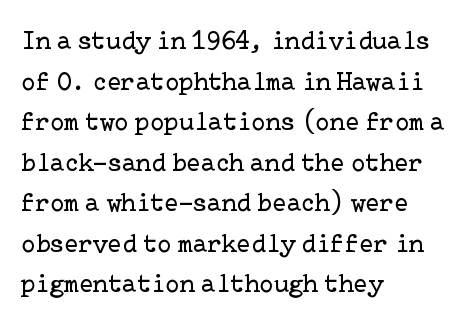
Q: Is the text bold? A: No.
Q: Is the text italic (slanted)? A: No, it is upright.
Q: Is the text underlined? A: No.
Q: How is the paragraph aligned? A: Left-aligned.
Q: Is the spacing between letters normal or unusually wide? A: Normal.
Q: Is the spacing between lines tight, normal or loose? A: Normal.
